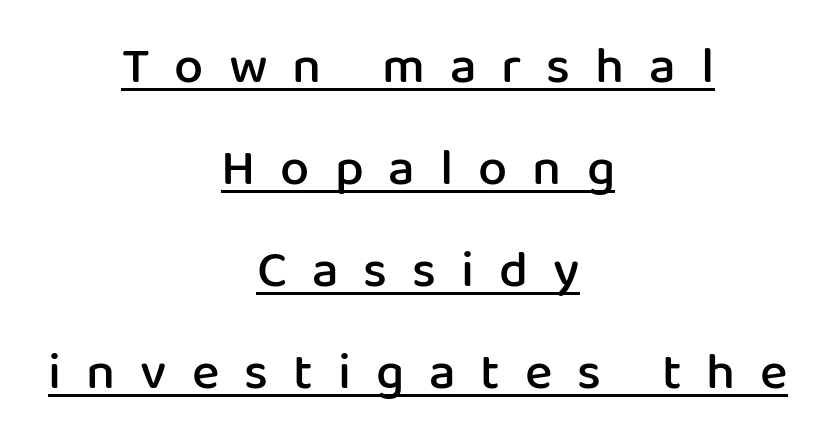
Stroke thickness is moderately raised; the sample reads as semibold. Compared with a flush-left layout, this one balances lines on the center instead. Is there much room between lines? Yes — plenty of vertical air separates them. The specimen includes a rule beneath the text block's lines. A sans-serif font was chosen for this passage. Students, note that the glyphs here are deliberately spaced far apart.
